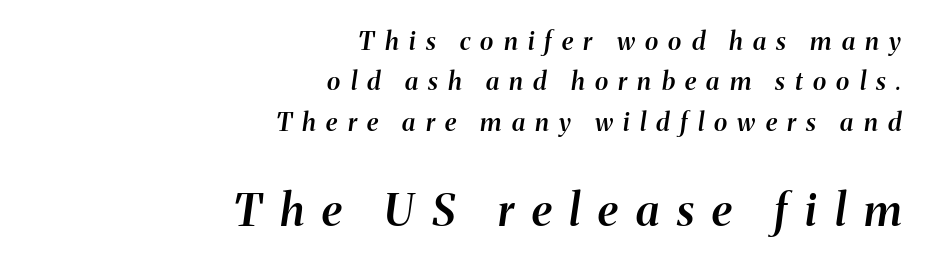
The image shows 44 px semibold type, italic (leaning right); set right-aligned, normal line spacing (1.62x), unusually wide letter spacing (+0.41 em), not underlined; the second (bottom) block is 1.76x larger; medium stroke contrast and a medium x-height.
